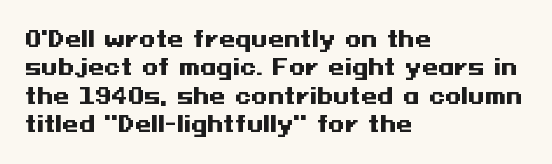
The image shows 21 px bold type, upright; set left-aligned, normal line spacing (1.35x), normal letter spacing, not underlined.
